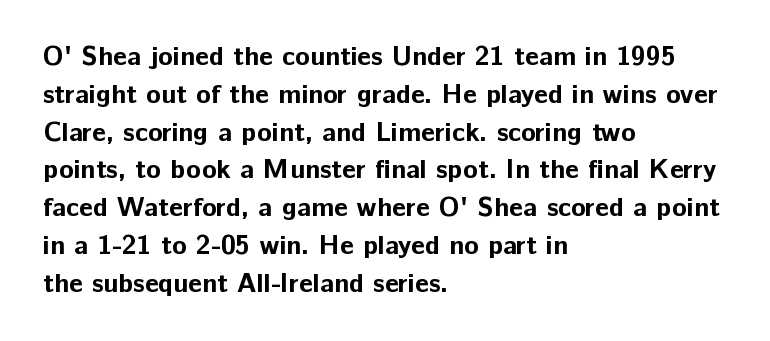
Line spacing here is normal. The baseline area is clear. This sample uses an upright cut, with every glyph sitting square on the baseline. These lines keep a tight, regular rhythm from letter to letter. Line beginnings align vertically; line endings do not.
